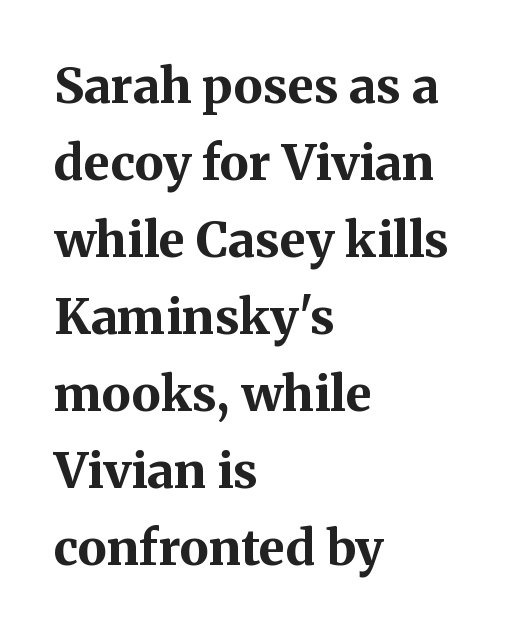
Q: Is the text bold? A: Yes.
Q: Is the text italic (slanted)? A: No, it is upright.
Q: Is the typeface a serif or a sans-serif typeface? A: Serif.
Q: Is the text underlined? A: No.
Q: How is the paragraph aligned? A: Left-aligned.
Q: Is the spacing between letters normal or unusually wide? A: Normal.
Q: Is the spacing between lines tight, normal or loose? A: Normal.
Q: Width (condensed, normal, or wide)? A: Normal.
Q: Stroke contrast? A: Medium.
Q: x-height? A: Medium.
Q: Monospaced? A: No.
